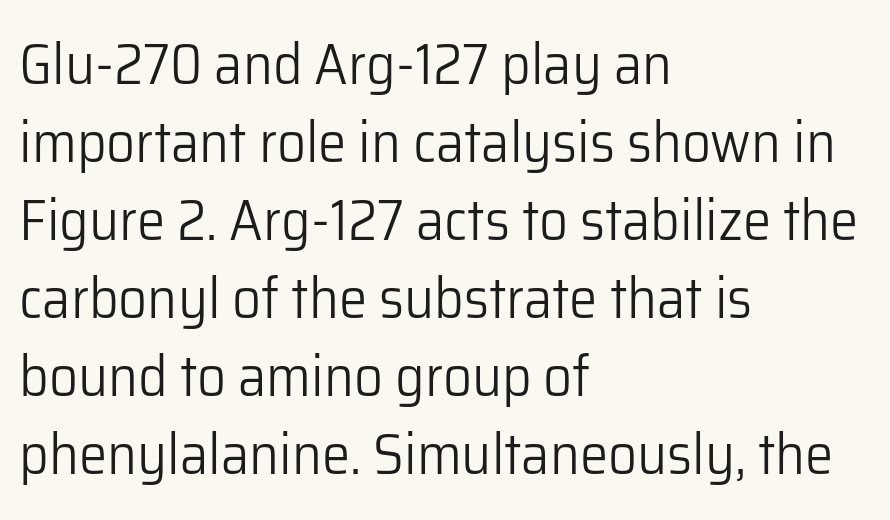
The image shows 57 px light sans-serif type, upright; set left-aligned, normal line spacing (1.37x), normal letter spacing, not underlined; low stroke contrast and a medium x-height.
